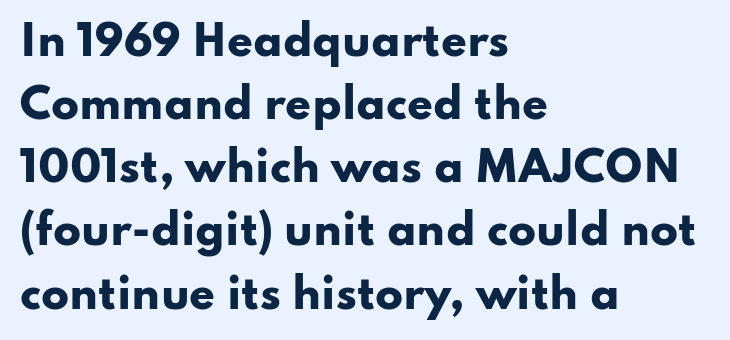
The image shows 41 px heavy, wide sans-serif type, upright; set left-aligned, normal line spacing (1.54x), normal letter spacing, not underlined; low stroke contrast and a small x-height.
